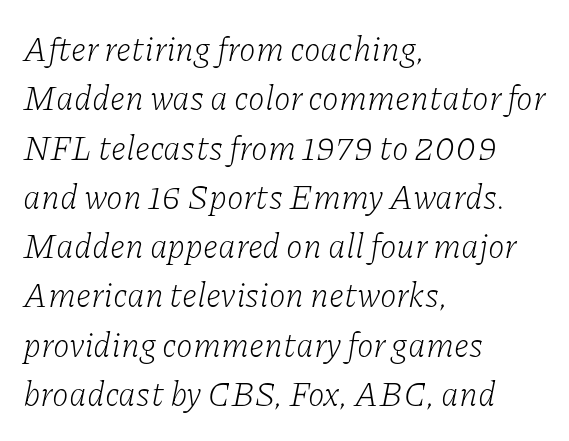
The image shows 34 px light serif type, italic (leaning right); set left-aligned, normal line spacing (1.45x), normal letter spacing, not underlined; low stroke contrast and a medium x-height.
